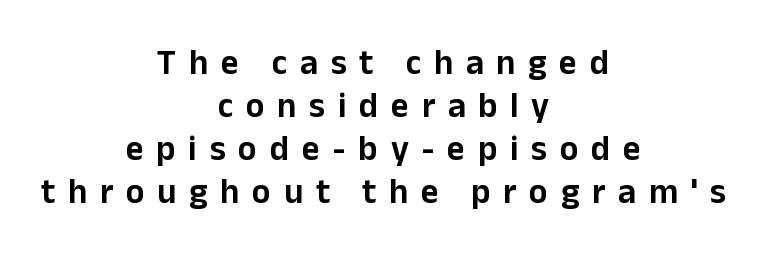
Serif or sans? Sans — the stroke terminals are bare. Check under the words: just untouched page. The face used here is proportionally spaced, like ordinary book or web type. If you folded the block vertically in half, each line would mirror itself in length. How are the letters spaced? Widely, with obvious added tracking.
